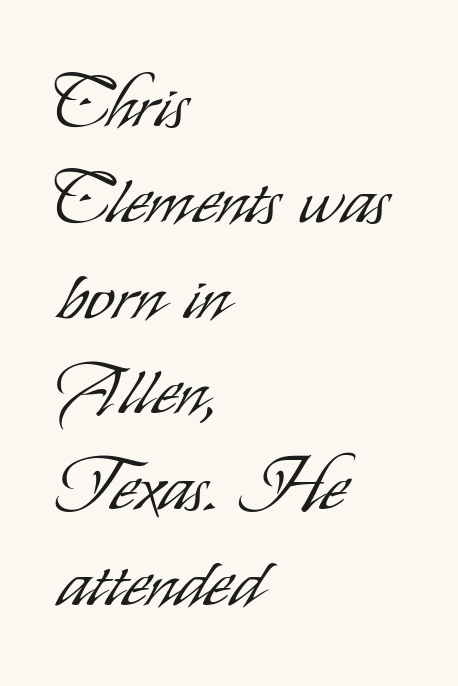
The image shows 72 px light, condensed sans-serif type; set left-aligned, normal line spacing (1.33x), normal letter spacing, not underlined; low stroke contrast and a small x-height.
